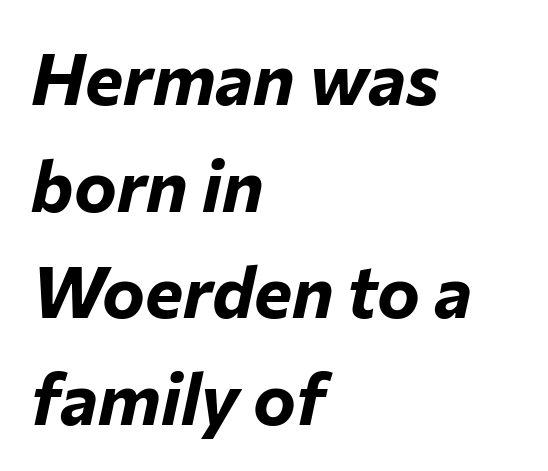
{"italic": "yes", "lean": "right", "slant_degrees": 12, "bold": "yes", "weight": "bold", "width": "normal", "stroke_contrast": "low", "x_height": "medium", "monospaced": "no", "underline": "no", "align": "left", "line_spacing": "normal", "line_spacing_ratio": 1.48, "letter_spacing": "normal", "letter_spacing_em": 0.0, "glyph_px": 72}
